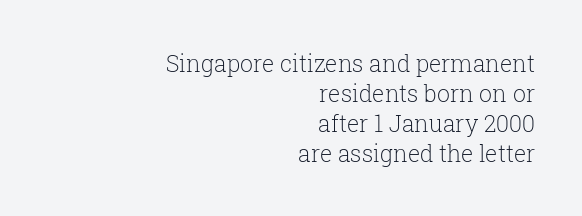
The image shows 23 px text type, upright; set right-aligned, normal line spacing (1.3x), normal letter spacing, not underlined.
